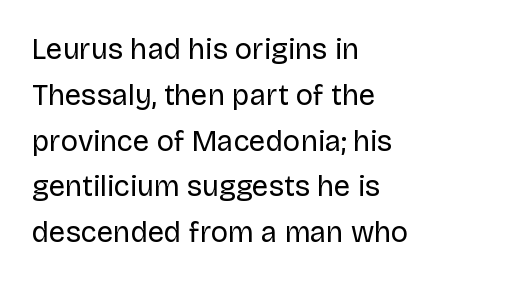
The rendering shows plain stroke endings on the letterforms — a sans-serif design. Characters follow at the spacing the type designer built in. One-word summary of the alignment: left. Interline gaps are of average width in this sample. The strokes are not fattened; the text isn't bold.
